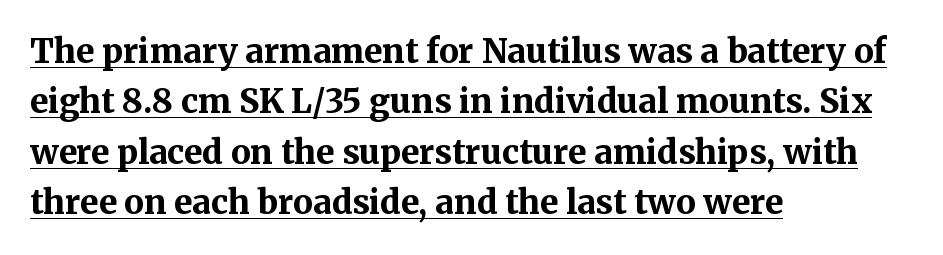
{"serif": "yes", "italic": "no", "bold": "yes", "weight": "bold", "width": "normal", "stroke_contrast": "medium", "x_height": "medium", "monospaced": "no", "underline": "yes", "align": "left", "line_spacing": "normal", "line_spacing_ratio": 1.53, "letter_spacing": "normal", "letter_spacing_em": 0.0, "glyph_px": 33}
